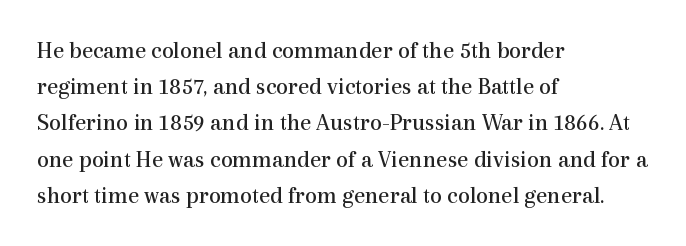
Q: Is the text bold? A: No.
Q: Is the text italic (slanted)? A: No, it is upright.
Q: Is the text underlined? A: No.
Q: How is the paragraph aligned? A: Left-aligned.
Q: Is the spacing between letters normal or unusually wide? A: Normal.
Q: Is the spacing between lines tight, normal or loose? A: Normal.
